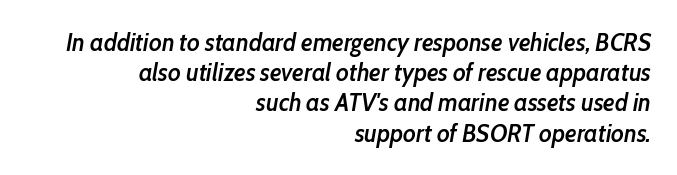
The image shows 25 px text type, italic (leaning right); set right-aligned, line spacing 1.21x, normal letter spacing, not underlined.
